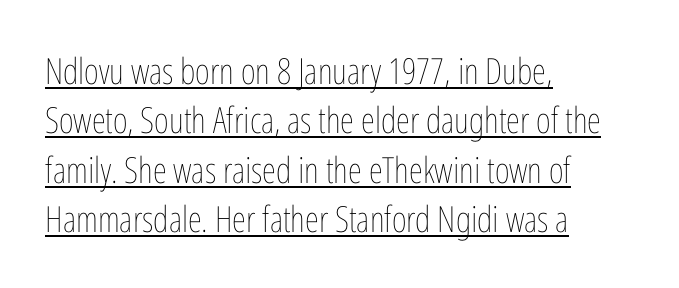
The image shows 36 px thin, condensed type, upright; set left-aligned, normal line spacing (1.37x), normal letter spacing, underlined; low stroke contrast and a medium x-height.
